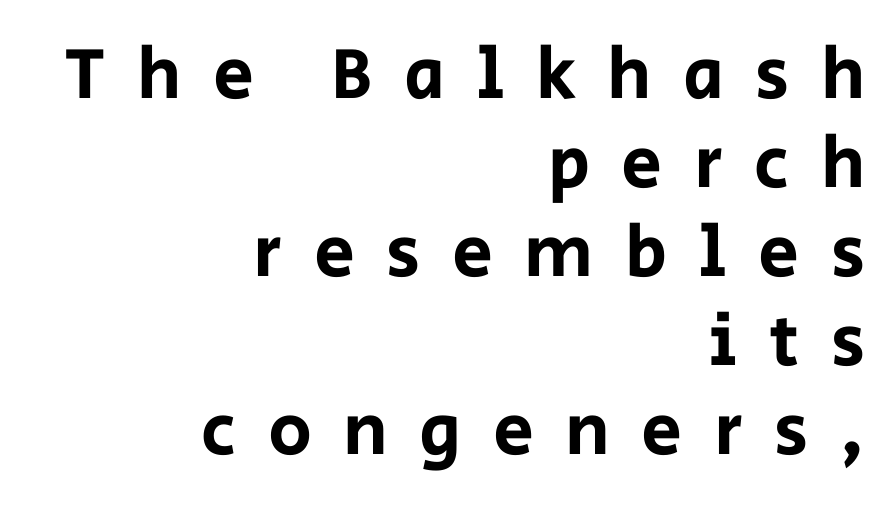
In terms of letterform style, serifs are entirely absent. The words here are not underlined. Do the characters align in a grid? No, the font is proportional. Students, note that the glyphs here are deliberately spaced far apart.
